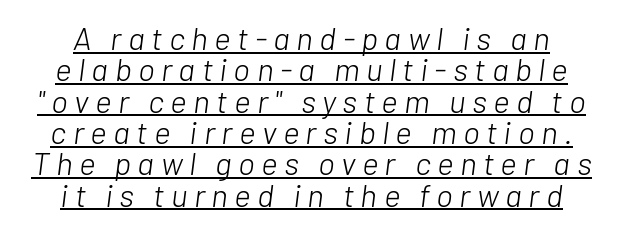
Does the leading feel generous? Not at all — it's pinched. The passage shown is not bold in any degree. Think of a printed novel: that variable character pitch is what you see here. This rendering features underlined lettering. Quick note: italic. Short note: letters widely spaced.
